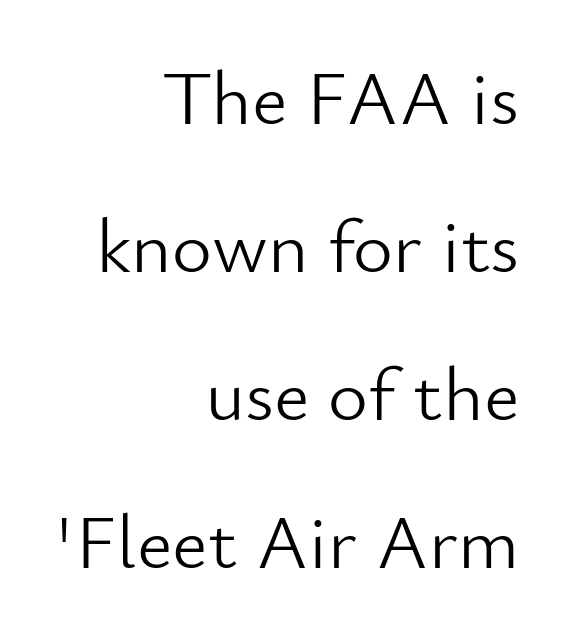
Q: Is the text bold? A: No.
Q: Is the text italic (slanted)? A: No, it is upright.
Q: Is the typeface a serif or a sans-serif typeface? A: Sans-serif.
Q: Is the text underlined? A: No.
Q: How is the paragraph aligned? A: Right-aligned.
Q: Is the spacing between letters normal or unusually wide? A: Normal.
Q: Is the spacing between lines tight, normal or loose? A: Loose.
Q: Width (condensed, normal, or wide)? A: Normal.
Q: Stroke contrast? A: Low.
Q: x-height? A: Small.
Q: Monospaced? A: No.
